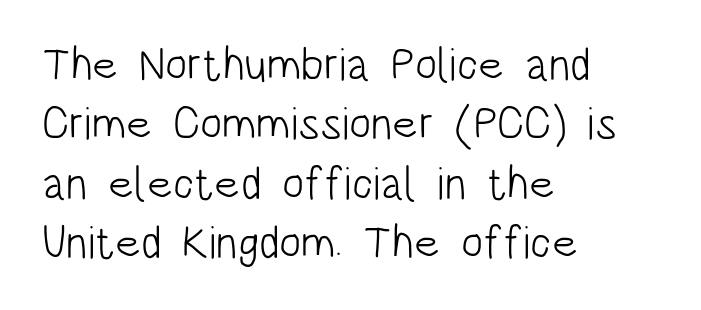
Every character sits straight up, as roman type does. Notice how descenders clear the ascenders below comfortably — that's standard leading. Does the copy run flush right? No — it runs flush left. Letters have the restrained weight of plain body copy at most. Note the varied advance widths — an 'i' is clearly narrower than an 'm'. Underline: absent.
